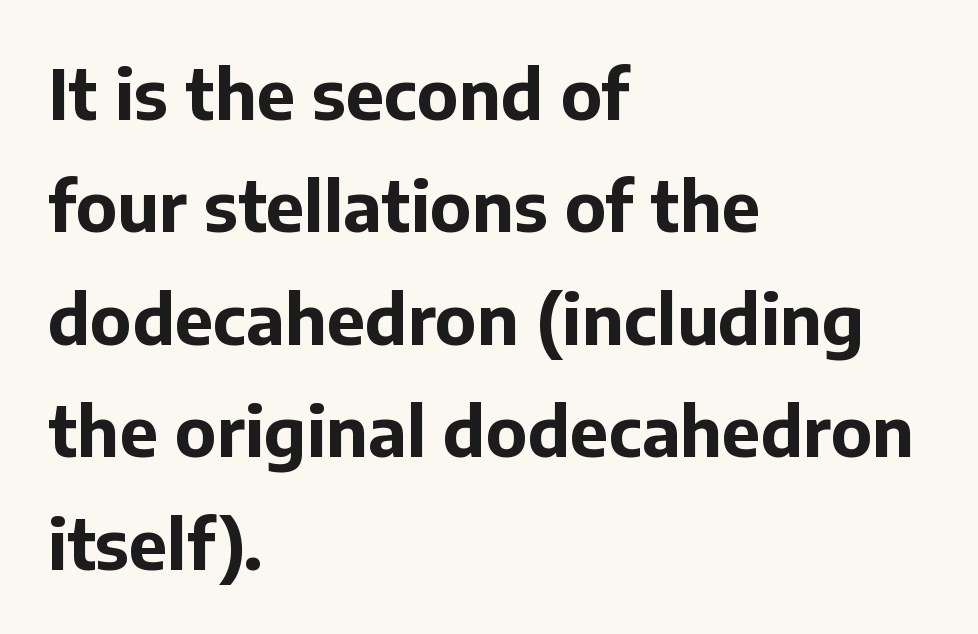
The specimen reads as upright at a glance. Leading: standard. This is sans-serif lettering, the kind often seen on screens and signage. These lines carry a lot of weight — the face is fully bold. This rendering features lettering with no underline.
